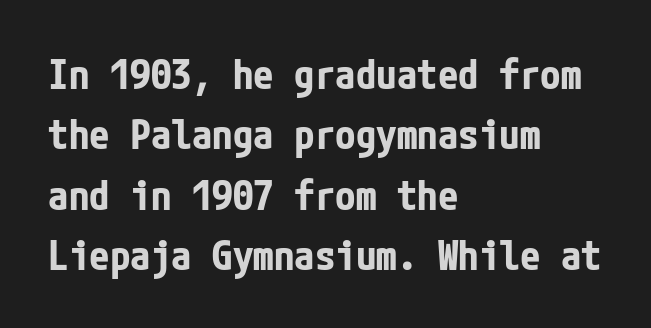
One glance says typical: line gaps are just what's usual. Nope, not italic — everything's standing straight. Does extra space separate the letters? No, they use regular spacing. The passage shown is not underscored anywhere.
